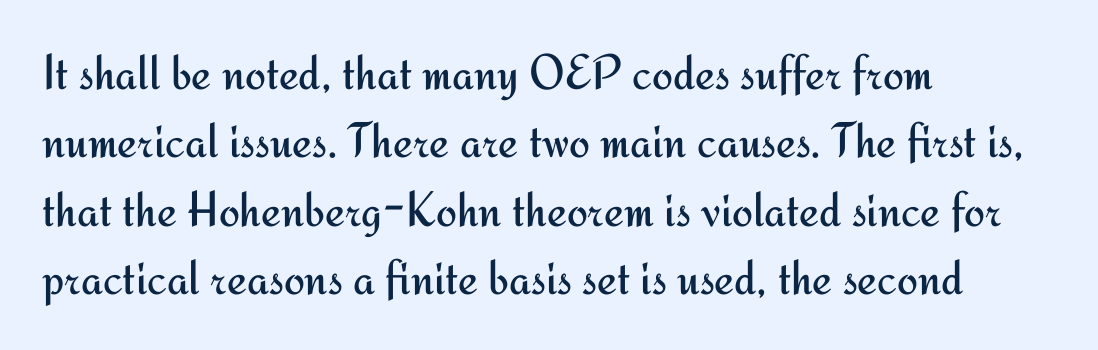
The image shows 50 px regular-weight sans-serif type, upright; set left-aligned, normal line spacing (1.37x), normal letter spacing, not underlined; medium stroke contrast and a small x-height.
